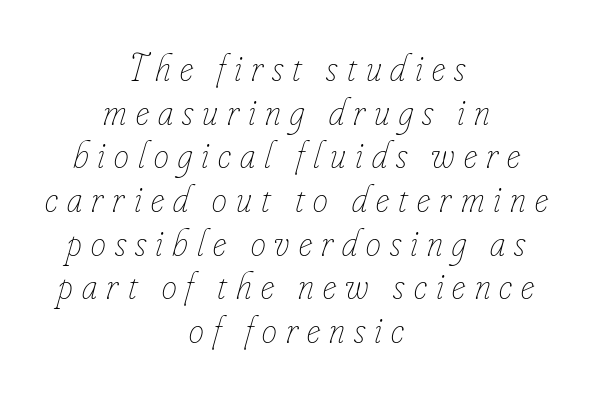
Q: Is the text bold? A: No.
Q: Is the text italic (slanted)? A: Yes, it leans right by about 16 degrees.
Q: Is the text underlined? A: No.
Q: How is the paragraph aligned? A: Centered.
Q: Is the spacing between letters normal or unusually wide? A: Unusually wide.
Q: Is the spacing between lines tight, normal or loose? A: Tight.
Q: Width (condensed, normal, or wide)? A: Condensed.
Q: Stroke contrast? A: Low.
Q: x-height? A: Small.
Q: Monospaced? A: No.
